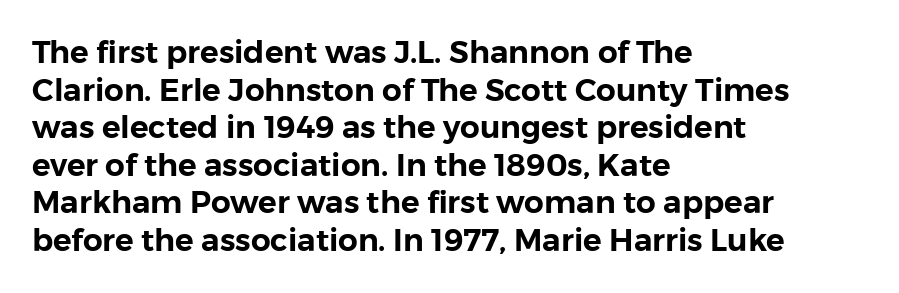
{"serif": "no", "italic": "no", "width": "normal", "stroke_contrast": "low", "x_height": "medium", "monospaced": "no", "underline": "no", "align": "left", "line_spacing_ratio": 1.21, "letter_spacing": "normal", "letter_spacing_em": 0.0, "glyph_px": 31}
